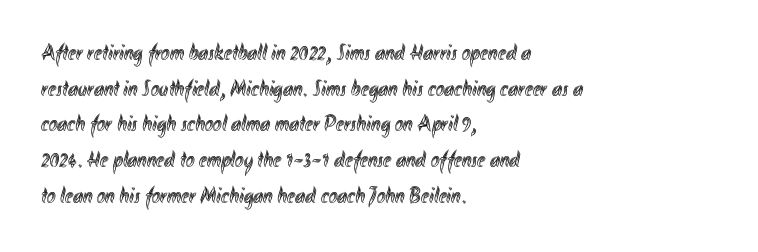
The image shows 23 px text type; set left-aligned, normal line spacing (1.55x), normal letter spacing, not underlined.
